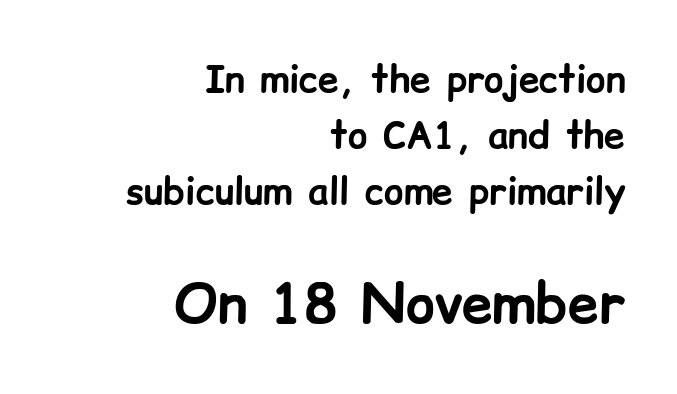
The image shows 55 px bold sans-serif type, upright; set right-aligned, normal line spacing (1.51x), normal letter spacing, not underlined; the second (bottom) block is 1.49x larger; low stroke contrast and a medium x-height.
